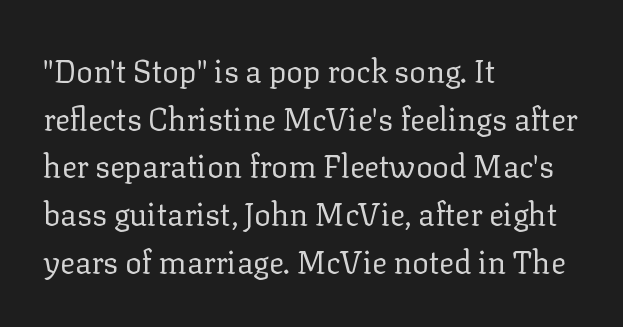
The typography opts for an upright posture over an oblique one. Summary of weight: not heavy and not bold. You could not count columns in this text — the font is proportionally spaced. Beneath every word, the page is bare.
